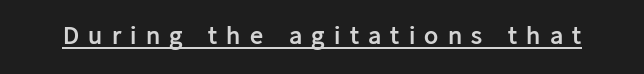
Does extra space separate the letters? Yes, quite a lot of it. Heavy-handed strokes throughout: this text is bold. Rendered with straight, roman letterforms. Students, observe the line beneath the letters — that is underlining.
